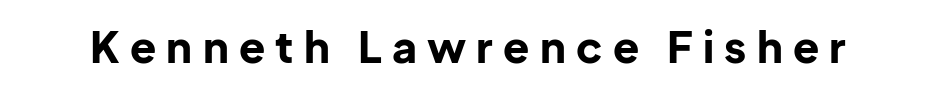
{"serif": "no", "italic": "no", "bold": "yes", "weight": "bold", "width": "normal", "stroke_contrast": "low", "x_height": "medium", "monospaced": "no", "underline": "no", "letter_spacing": "wide", "letter_spacing_em": 0.24, "glyph_px": 43}
